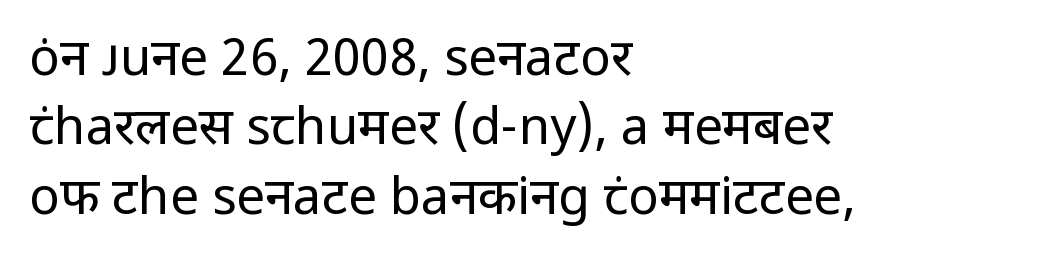
The image shows 51 px regular-weight sans-serif type, upright; set left-aligned, normal line spacing (1.36x), normal letter spacing, not underlined; low stroke contrast and a medium x-height.
